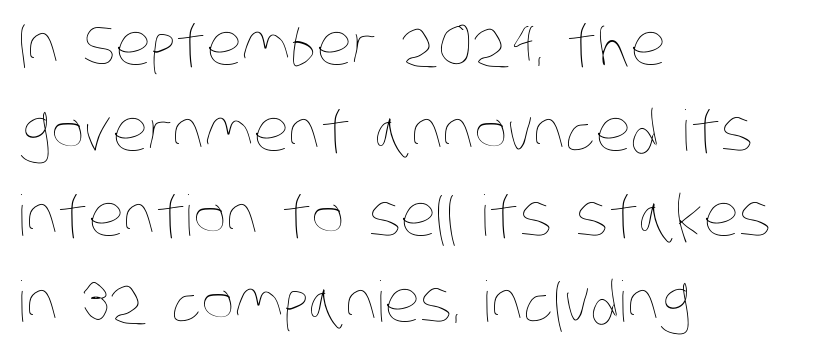
Q: Is the text bold? A: No.
Q: Is the text underlined? A: No.
Q: How is the paragraph aligned? A: Left-aligned.
Q: Is the spacing between letters normal or unusually wide? A: Normal.
Q: Is the spacing between lines tight, normal or loose? A: Normal.
Q: Width (condensed, normal, or wide)? A: Condensed.
Q: Stroke contrast? A: Low.
Q: x-height? A: Large.
Q: Monospaced? A: No.
